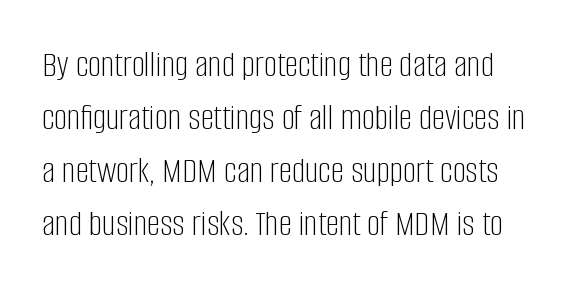
The image shows 37 px light, condensed sans-serif type, upright; set normal line spacing (1.43x), normal letter spacing, not underlined; low stroke contrast and a large x-height.
